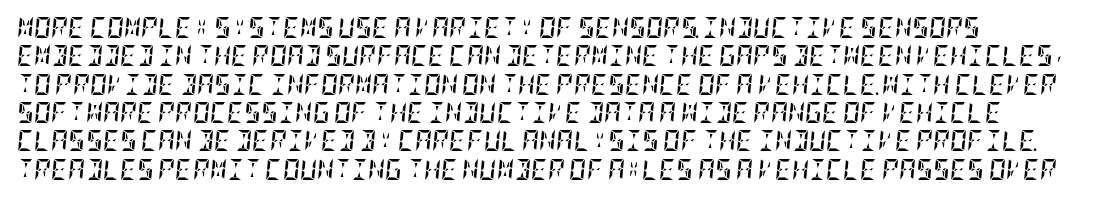
What weight is shown? A full bold with thick strokes. The letters sit at their default tracking, neither squeezed nor spread. The block of text has a typical density, with ordinary space between rows. A typesetter would mark this as italic.
